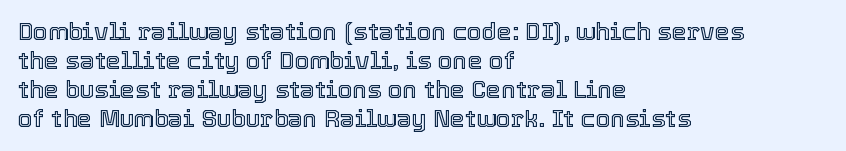
{"italic": "no", "underline": "no", "align": "left", "line_spacing_ratio": 1.21, "letter_spacing": "normal", "letter_spacing_em": 0.0, "glyph_px": 24}
